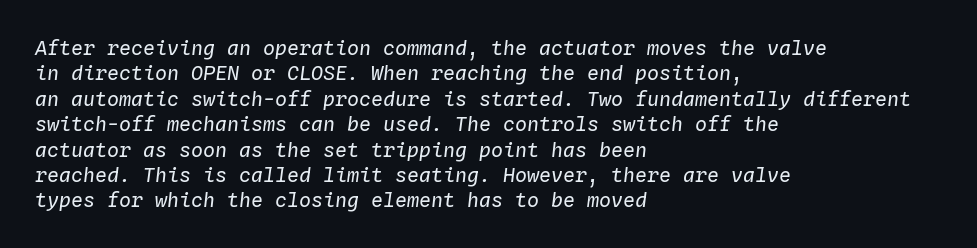
The image shows 20 px text type, italic (leaning right); set left-aligned, normal line spacing (1.27x), normal letter spacing, not underlined.
